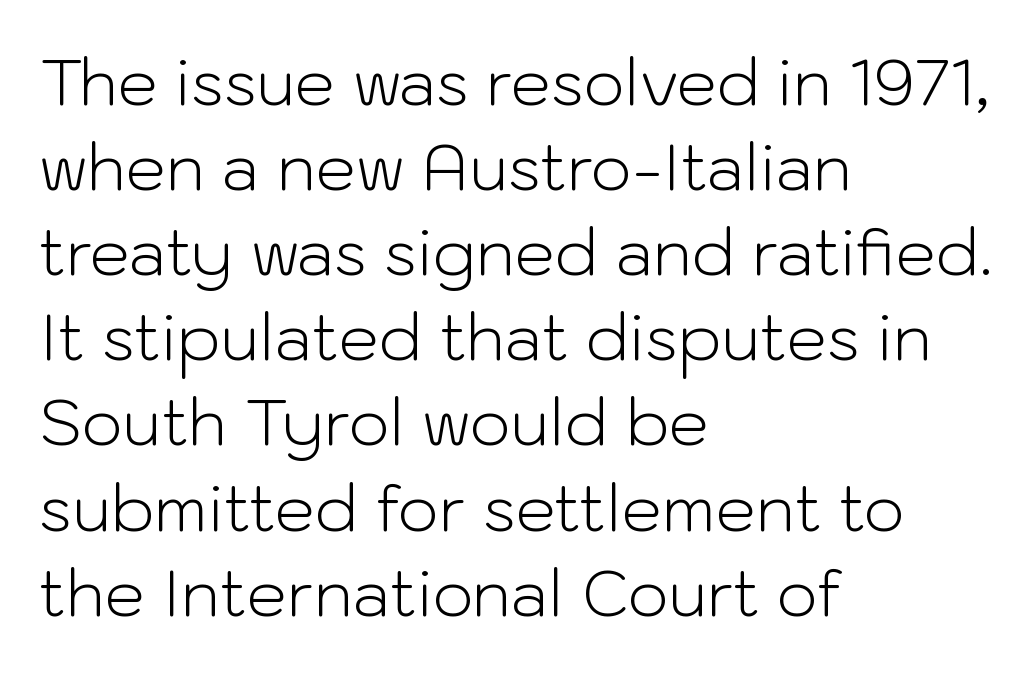
{"serif": "no", "italic": "no", "bold": "no", "weight": "light", "width": "normal", "stroke_contrast": "low", "x_height": "medium", "monospaced": "no", "underline": "no", "align": "left", "line_spacing": "normal", "line_spacing_ratio": 1.33, "letter_spacing": "normal", "letter_spacing_em": 0.0, "glyph_px": 64}
